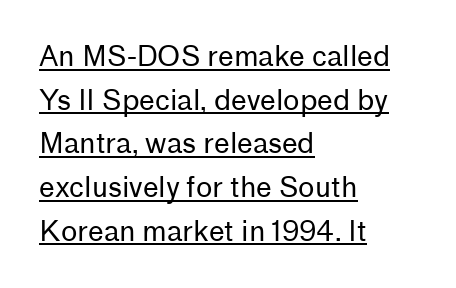
The image shows 28 px regular-weight sans-serif type, upright; set left-aligned, normal line spacing (1.56x), normal letter spacing, underlined; low stroke contrast and a medium x-height.
